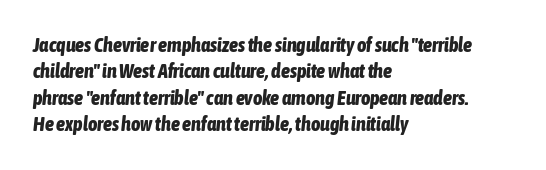
The image shows 20 px bold type, italic (leaning right); set left-aligned, normal line spacing (1.32x), normal letter spacing, not underlined.
